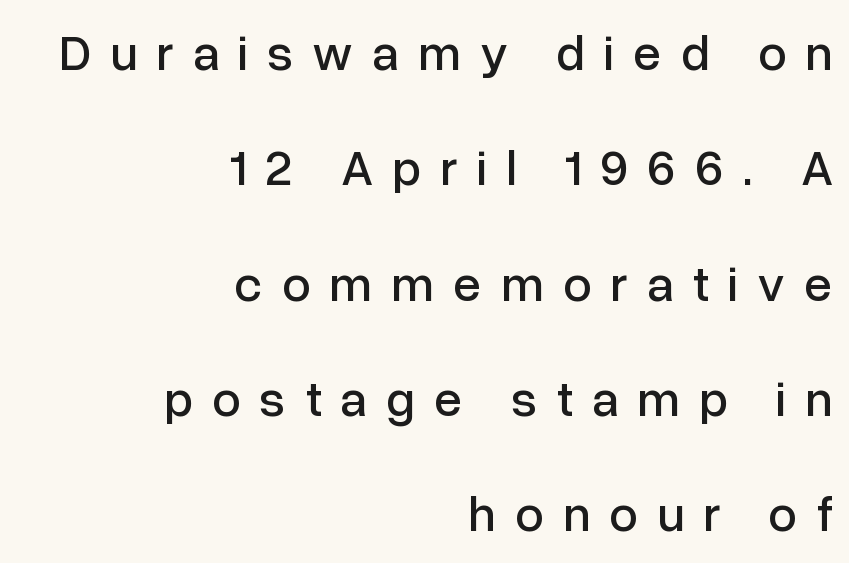
Q: Is the text italic (slanted)? A: No, it is upright.
Q: Is the typeface a serif or a sans-serif typeface? A: Sans-serif.
Q: Is the text underlined? A: No.
Q: How is the paragraph aligned? A: Right-aligned.
Q: Is the spacing between letters normal or unusually wide? A: Unusually wide.
Q: Is the spacing between lines tight, normal or loose? A: Loose.
Q: Width (condensed, normal, or wide)? A: Normal.
Q: Stroke contrast? A: Low.
Q: x-height? A: Medium.
Q: Monospaced? A: No.
